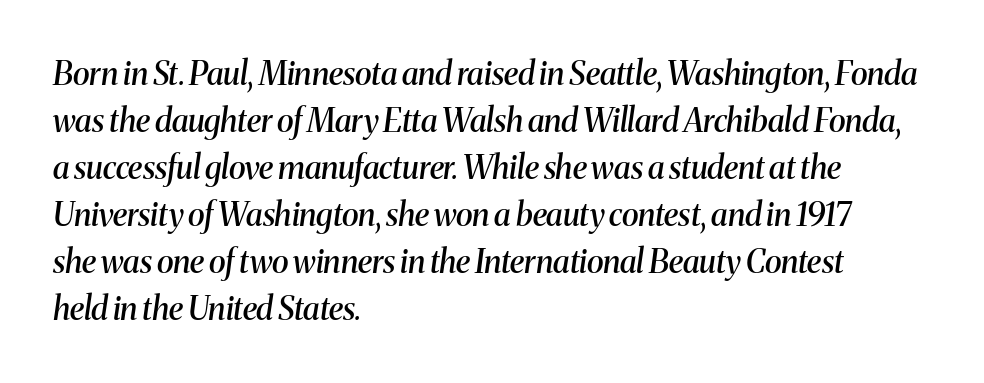
Q: Is the text bold? A: Semi-bold.
Q: Is the text italic (slanted)? A: Yes, it leans right by about 8 degrees.
Q: Is the typeface a serif or a sans-serif typeface? A: Serif.
Q: Is the text underlined? A: No.
Q: How is the paragraph aligned? A: Left-aligned.
Q: Is the spacing between letters normal or unusually wide? A: Normal.
Q: Is the spacing between lines tight, normal or loose? A: Normal.
Q: Width (condensed, normal, or wide)? A: Normal.
Q: Stroke contrast? A: Medium.
Q: x-height? A: Medium.
Q: Monospaced? A: No.
